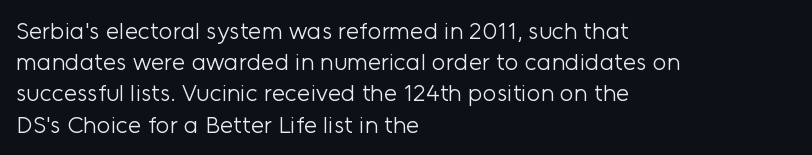
The image shows 24 px text type, upright; set left-aligned, normal line spacing (1.3x), normal letter spacing, not underlined.
